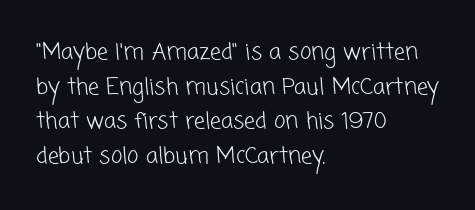
The image shows 22 px text type; set left-aligned, normal line spacing (1.57x), normal letter spacing, not underlined.
